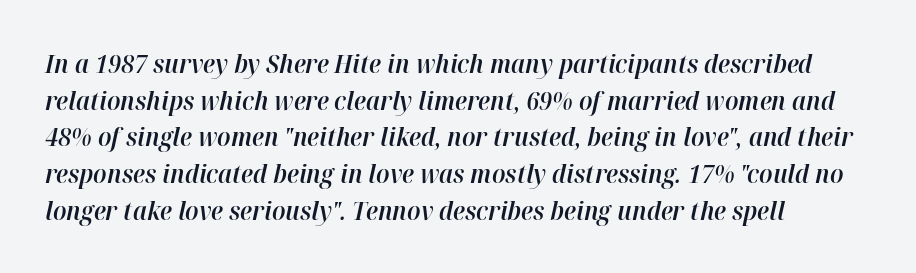
{"italic": "yes", "lean": "right", "slant_degrees": 12, "bold": "semi", "underline": "no", "align": "left", "line_spacing": "normal", "line_spacing_ratio": 1.41, "letter_spacing": "normal", "letter_spacing_em": 0.0, "glyph_px": 26}
